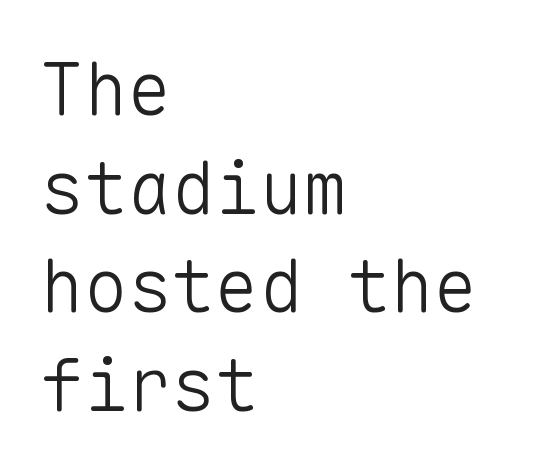
Q: Is the text bold? A: No.
Q: Is the text italic (slanted)? A: No, it is upright.
Q: Is the typeface a serif or a sans-serif typeface? A: Sans-serif.
Q: Is the text underlined? A: No.
Q: How is the paragraph aligned? A: Left-aligned.
Q: Is the spacing between letters normal or unusually wide? A: Normal.
Q: Is the spacing between lines tight, normal or loose? A: Normal.
Q: Width (condensed, normal, or wide)? A: Normal.
Q: Stroke contrast? A: Low.
Q: x-height? A: Medium.
Q: Monospaced? A: Yes.
